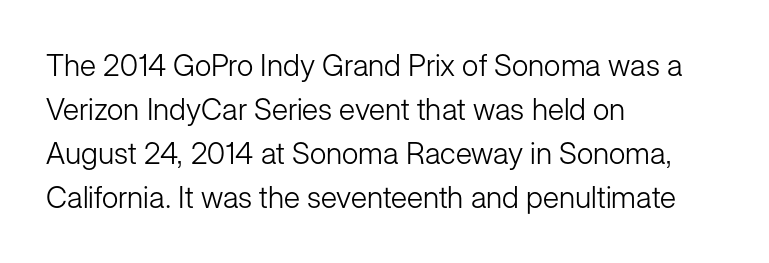
Q: Is the text bold? A: No.
Q: Is the text italic (slanted)? A: No, it is upright.
Q: Is the typeface a serif or a sans-serif typeface? A: Sans-serif.
Q: Is the text underlined? A: No.
Q: How is the paragraph aligned? A: Left-aligned.
Q: Is the spacing between letters normal or unusually wide? A: Normal.
Q: Is the spacing between lines tight, normal or loose? A: Normal.
Q: Width (condensed, normal, or wide)? A: Normal.
Q: Stroke contrast? A: Low.
Q: x-height? A: Medium.
Q: Monospaced? A: No.
